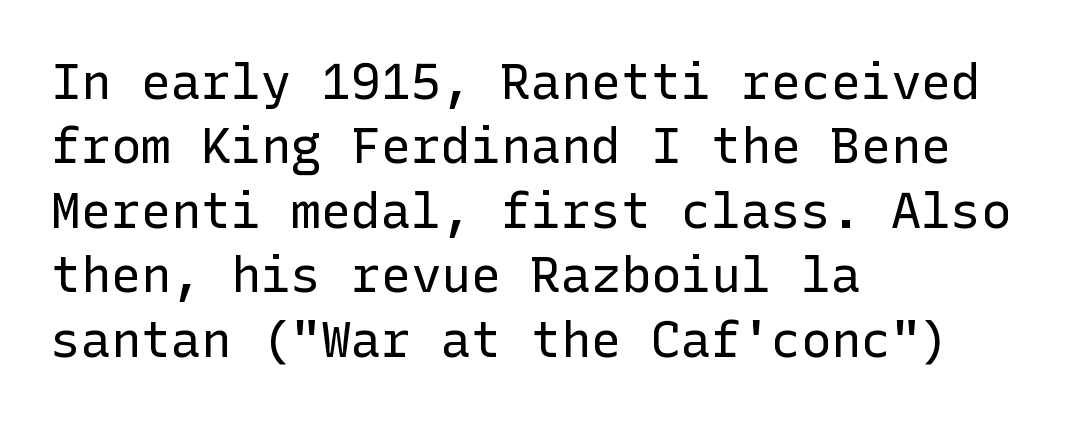
Q: Is the text bold? A: No.
Q: Is the text italic (slanted)? A: No, it is upright.
Q: Is the typeface a serif or a sans-serif typeface? A: Sans-serif.
Q: Is the text underlined? A: No.
Q: How is the paragraph aligned? A: Left-aligned.
Q: Is the spacing between letters normal or unusually wide? A: Normal.
Q: Is the spacing between lines tight, normal or loose? A: Normal.
Q: Width (condensed, normal, or wide)? A: Normal.
Q: Stroke contrast? A: Low.
Q: x-height? A: Medium.
